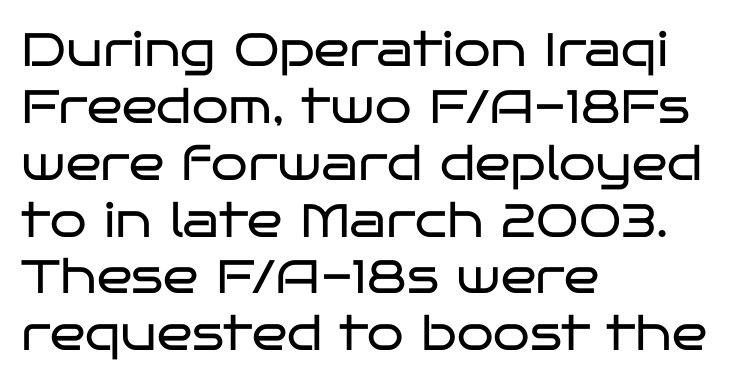
{"serif": "no", "italic": "no", "bold": "no", "weight": "regular", "width": "wide", "stroke_contrast": "low", "x_height": "large", "monospaced": "no", "underline": "no", "align": "left", "line_spacing_ratio": 1.21, "letter_spacing": "normal", "letter_spacing_em": 0.0, "glyph_px": 47}
